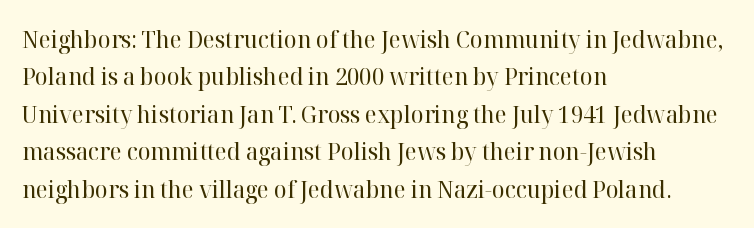
{"italic": "no", "bold": "no", "underline": "no", "align": "left", "line_spacing": "normal", "line_spacing_ratio": 1.56, "letter_spacing": "normal", "letter_spacing_em": 0.0, "glyph_px": 24}
